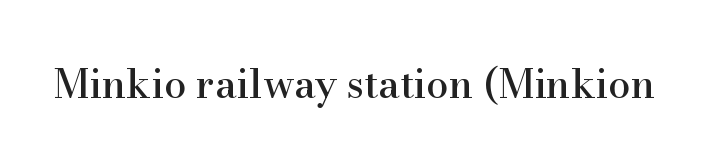
{"serif": "yes", "italic": "no", "width": "normal", "stroke_contrast": "high", "x_height": "small", "monospaced": "no", "underline": "no", "letter_spacing": "normal", "letter_spacing_em": 0.0, "glyph_px": 40}
